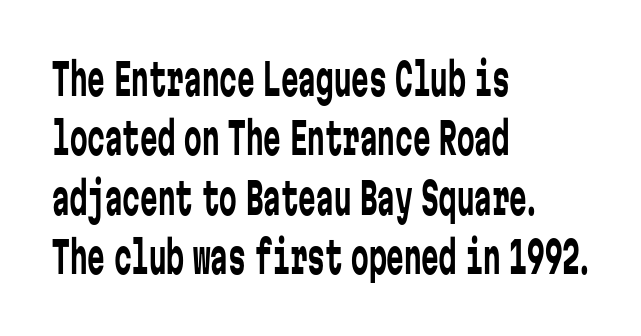
Q: Is the text bold? A: No.
Q: Is the text italic (slanted)? A: No, it is upright.
Q: Is the typeface a serif or a sans-serif typeface? A: Sans-serif.
Q: Is the text underlined? A: No.
Q: How is the paragraph aligned? A: Left-aligned.
Q: Is the spacing between letters normal or unusually wide? A: Normal.
Q: Is the spacing between lines tight, normal or loose? A: Normal.
Q: Width (condensed, normal, or wide)? A: Condensed.
Q: Stroke contrast? A: Low.
Q: x-height? A: Medium.
Q: Monospaced? A: Yes.
